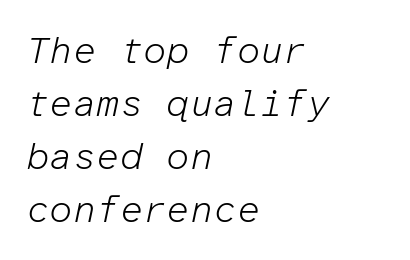
The cut favours lightness, reaching ordinary text weight at its darkest. Emphasis-style slanted type is in use. Has an underline been added? It has not. These lines are rendered in a fixed-pitch font.
